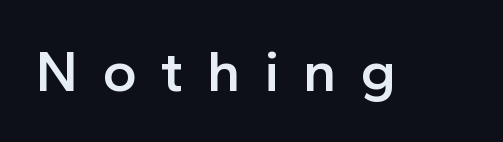
Q: Is the text bold? A: Semi-bold.
Q: Is the text italic (slanted)? A: No, it is upright.
Q: Is the typeface a serif or a sans-serif typeface? A: Sans-serif.
Q: Is the text underlined? A: No.
Q: Is the spacing between letters normal or unusually wide? A: Unusually wide.
Q: Width (condensed, normal, or wide)? A: Normal.
Q: x-height? A: Medium.
Q: Monospaced? A: No.
